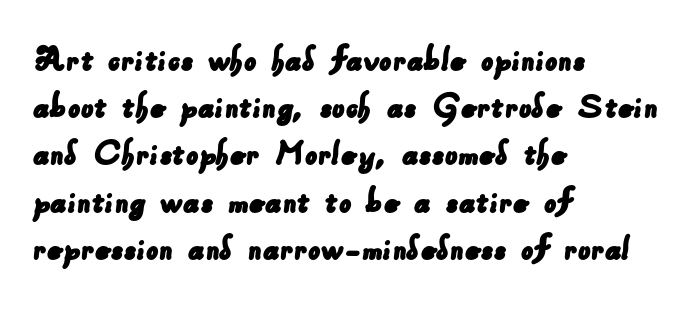
The type is set solid horizontally, with unmodified tracking. The space directly below the letters is spotless. Looks like regular typesetting: each glyph gets only the width it needs. A classic flush-left, rag-right setting is used for this passage. The font family rendered here belongs to the sans-serif group.
